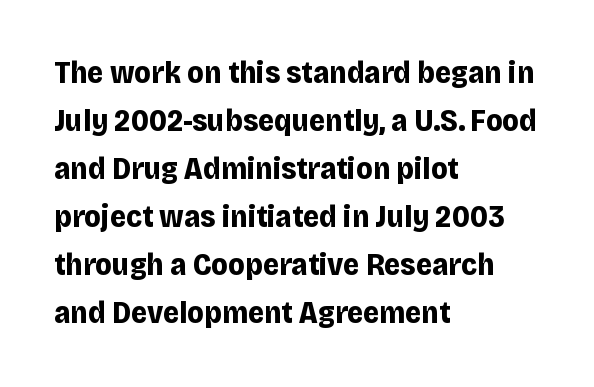
The image shows 31 px bold sans-serif type, upright; set left-aligned, normal line spacing (1.55x), normal letter spacing, not underlined; low stroke contrast and a large x-height.
